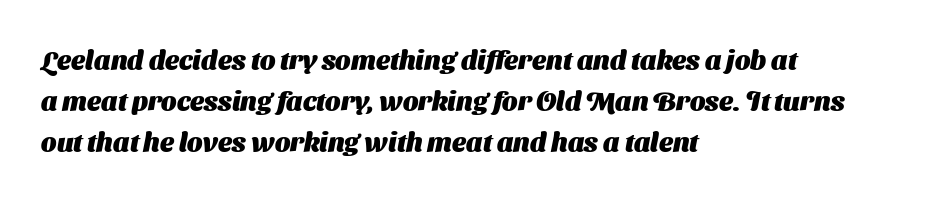
Q: Is the text bold? A: Yes.
Q: Is the text underlined? A: No.
Q: How is the paragraph aligned? A: Left-aligned.
Q: Is the spacing between letters normal or unusually wide? A: Normal.
Q: Is the spacing between lines tight, normal or loose? A: Normal.
